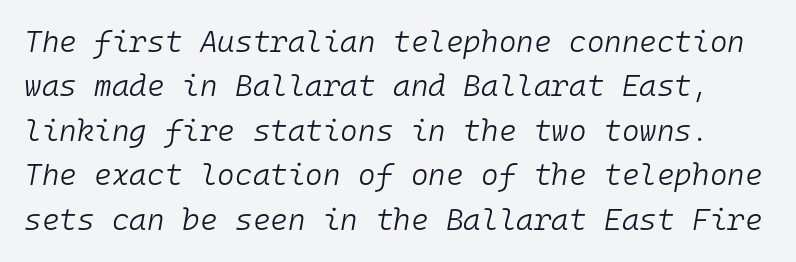
The image shows 30 px light type, italic (leaning right), monospaced; set normal line spacing (1.48x), normal letter spacing, not underlined; low stroke contrast and a medium x-height.
